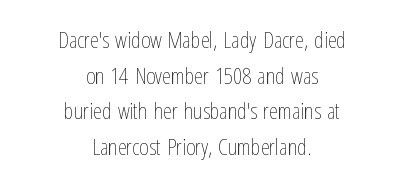
The image shows 23 px text type, upright; set centered, normal line spacing (1.55x), normal letter spacing, not underlined.
